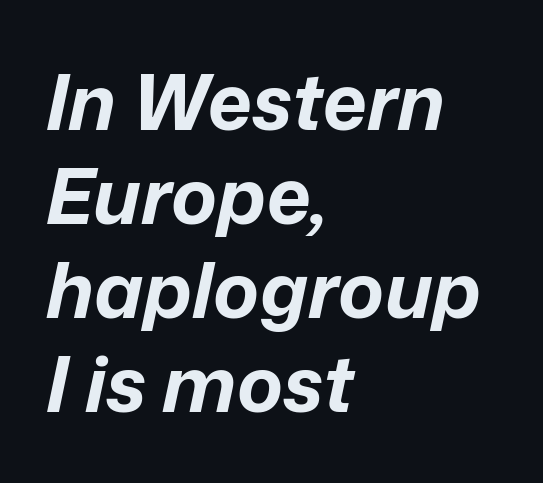
Observe the ordinary spacing: letters are neighbours, not strangers. Posture: slanted. Any mark beneath the type? The region is blank. The setting favours the left margin, as ordinary paragraphs usually do. A full-strength bold gives these letters their thick strokes.
